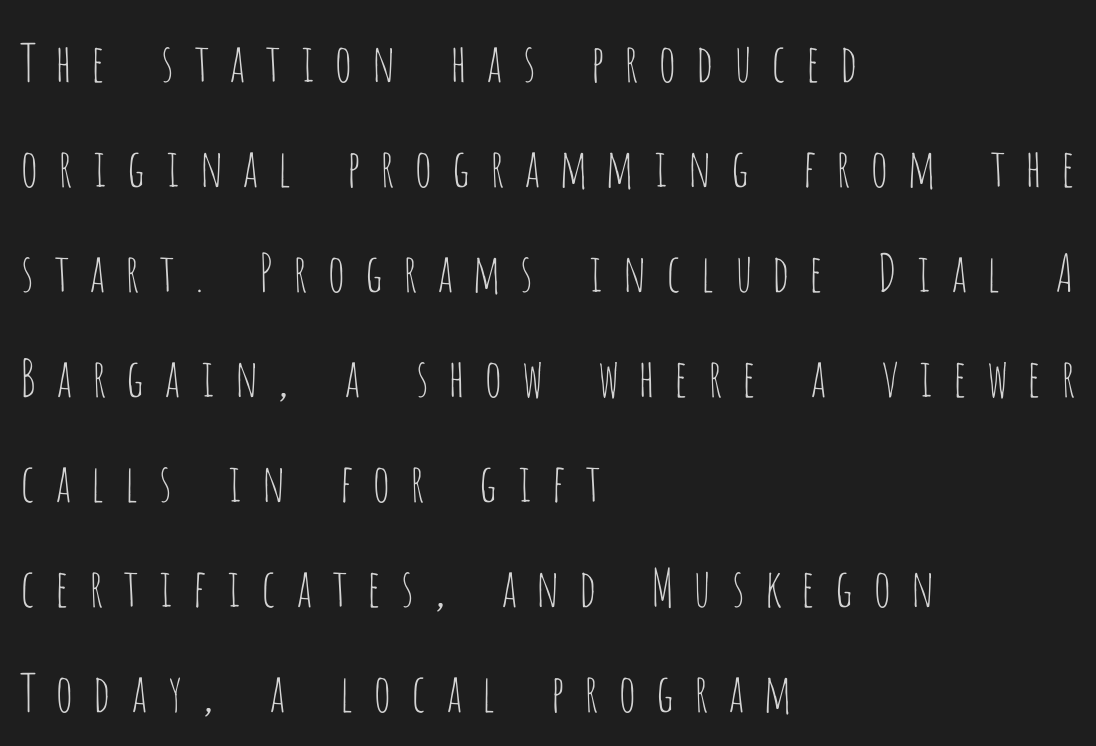
The image shows 52 px thin, condensed sans-serif type, upright; set left-aligned, loose line spacing (2.02x), unusually wide letter spacing (+0.33 em), not underlined; low stroke contrast and a large x-height.
